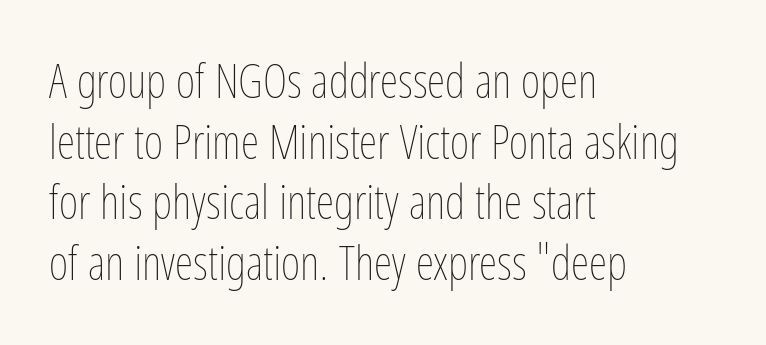
The image shows 47 px thin, condensed type, upright; set left-aligned, normal line spacing (1.29x), normal letter spacing, not underlined; low stroke contrast and a medium x-height.
